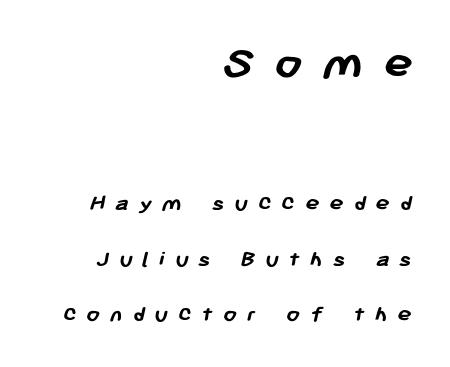
Q: Is the text bold? A: Yes.
Q: Is the typeface a serif or a sans-serif typeface? A: Sans-serif.
Q: Is the text underlined? A: No.
Q: How is the paragraph aligned? A: Right-aligned.
Q: Is the spacing between letters normal or unusually wide? A: Unusually wide.
Q: Is the spacing between lines tight, normal or loose? A: Loose.
Q: Which block of text is set in a larger size, the first (top) or the second (bottom)? A: The first (top) one.
Q: Width (condensed, normal, or wide)? A: Normal.
Q: Stroke contrast? A: Low.
Q: x-height? A: Medium.
Q: Monospaced? A: No.
